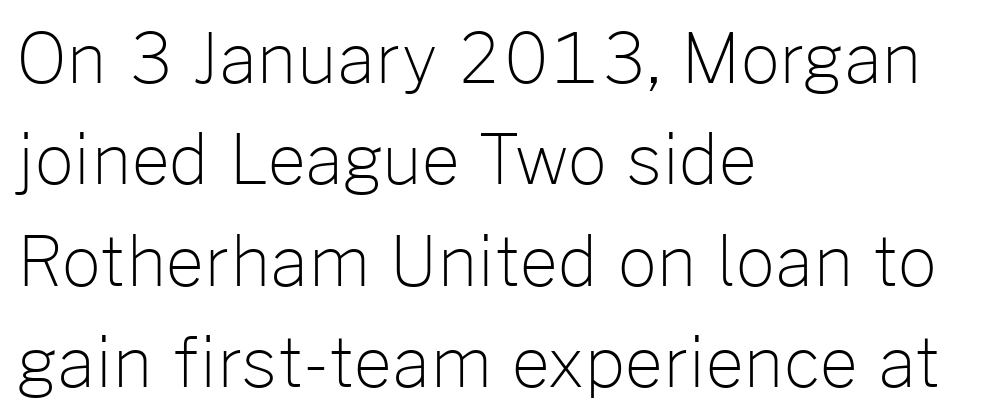
{"serif": "no", "italic": "no", "bold": "no", "weight": "light", "width": "normal", "stroke_contrast": "low", "x_height": "medium", "monospaced": "no", "underline": "no", "align": "left", "line_spacing": "normal", "line_spacing_ratio": 1.49, "letter_spacing": "normal", "letter_spacing_em": 0.0, "glyph_px": 68}
